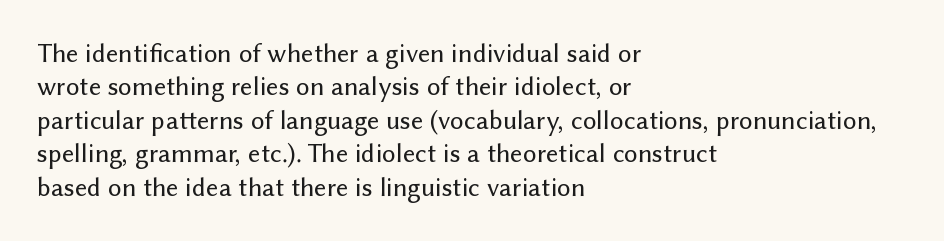
Q: Is the text italic (slanted)? A: No, it is upright.
Q: Is the text underlined? A: No.
Q: How is the paragraph aligned? A: Left-aligned.
Q: Is the spacing between letters normal or unusually wide? A: Normal.
